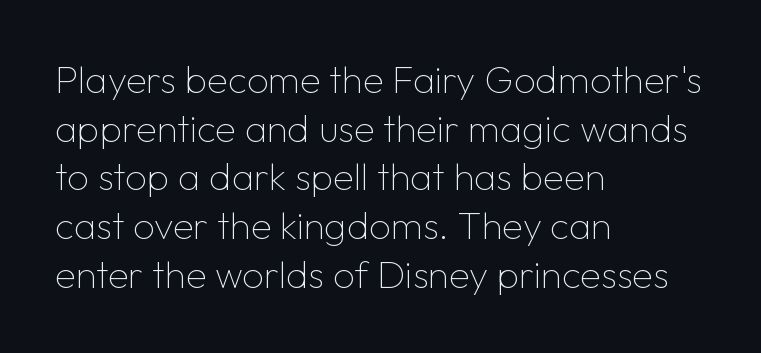
Q: Is the text bold? A: No.
Q: Is the text italic (slanted)? A: No, it is upright.
Q: Is the typeface a serif or a sans-serif typeface? A: Sans-serif.
Q: Is the text underlined? A: No.
Q: How is the paragraph aligned? A: Left-aligned.
Q: Is the spacing between letters normal or unusually wide? A: Normal.
Q: Is the spacing between lines tight, normal or loose? A: Normal.
Q: Width (condensed, normal, or wide)? A: Normal.
Q: Stroke contrast? A: Low.
Q: x-height? A: Medium.
Q: Monospaced? A: No.
